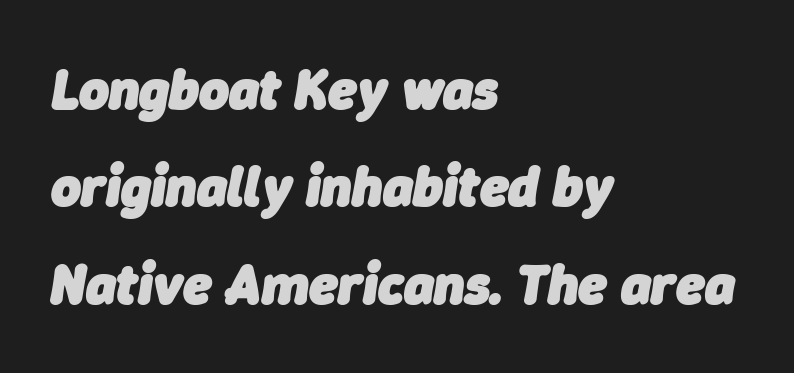
Q: Is the text bold? A: Yes.
Q: Is the text italic (slanted)? A: Yes, it leans right by about 9 degrees.
Q: Is the text underlined? A: No.
Q: How is the paragraph aligned? A: Left-aligned.
Q: Is the spacing between letters normal or unusually wide? A: Normal.
Q: Width (condensed, normal, or wide)? A: Normal.
Q: Stroke contrast? A: Low.
Q: x-height? A: Medium.
Q: Monospaced? A: No.
